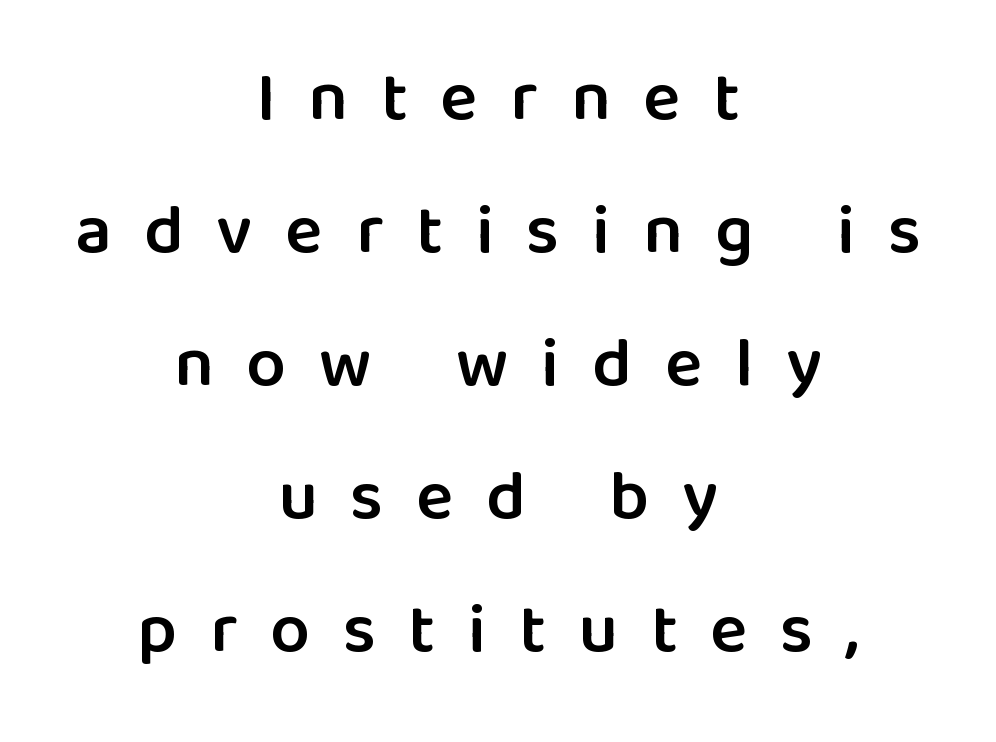
{"serif": "no", "italic": "no", "bold": "semi", "weight": "semibold", "width": "normal", "stroke_contrast": "low", "x_height": "medium", "monospaced": "no", "underline": "no", "align": "center", "line_spacing": "loose", "line_spacing_ratio": 1.9, "letter_spacing": "wide", "letter_spacing_em": 0.47, "glyph_px": 70}
